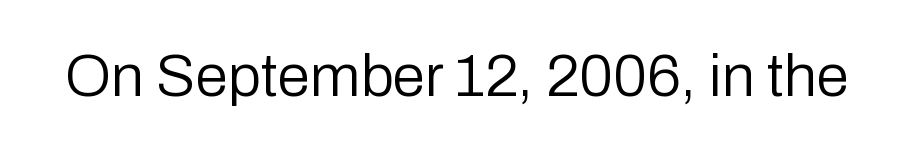
The image shows 59 px regular-weight sans-serif type, upright; set normal letter spacing, not underlined; low stroke contrast and a medium x-height.
